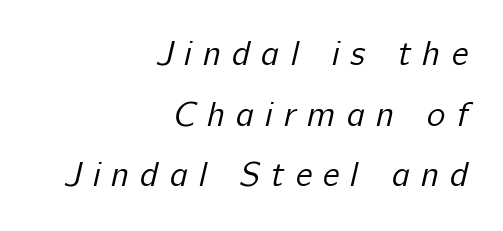
Q: Is the text bold? A: No.
Q: Is the typeface a serif or a sans-serif typeface? A: Sans-serif.
Q: Is the text underlined? A: No.
Q: How is the paragraph aligned? A: Right-aligned.
Q: Is the spacing between letters normal or unusually wide? A: Unusually wide.
Q: Width (condensed, normal, or wide)? A: Normal.
Q: Stroke contrast? A: Low.
Q: x-height? A: Medium.
Q: Monospaced? A: No.
